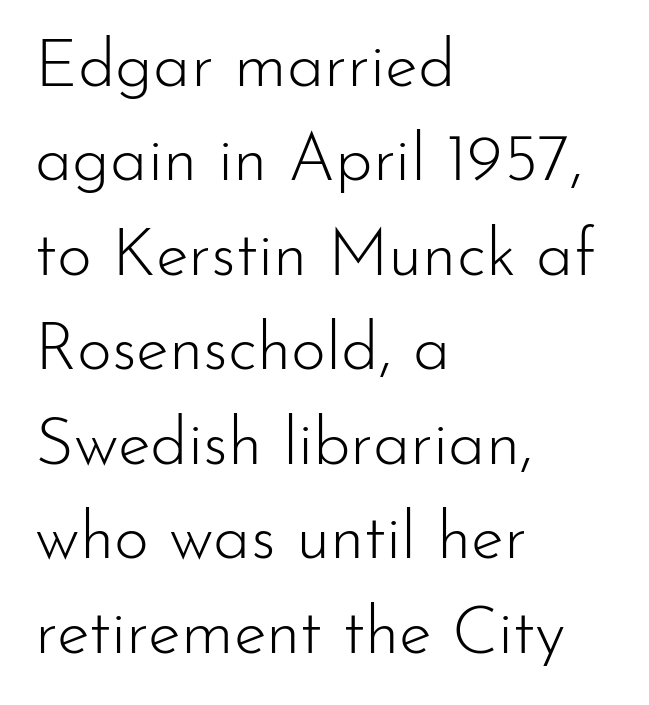
The image shows 67 px light sans-serif type, upright; set left-aligned, normal line spacing (1.41x), normal letter spacing, not underlined; low stroke contrast and a small x-height.
